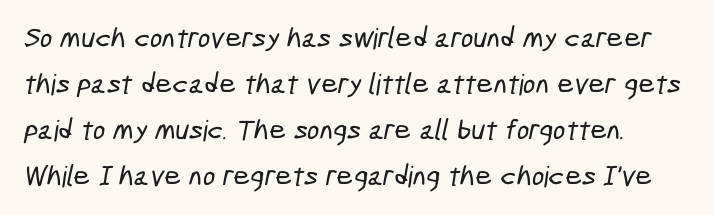
{"serif": "no", "width": "condensed", "stroke_contrast": "low", "x_height": "medium", "monospaced": "no", "underline": "no", "align": "left", "line_spacing": "normal", "line_spacing_ratio": 1.59, "letter_spacing": "normal", "letter_spacing_em": 0.0, "glyph_px": 29}
